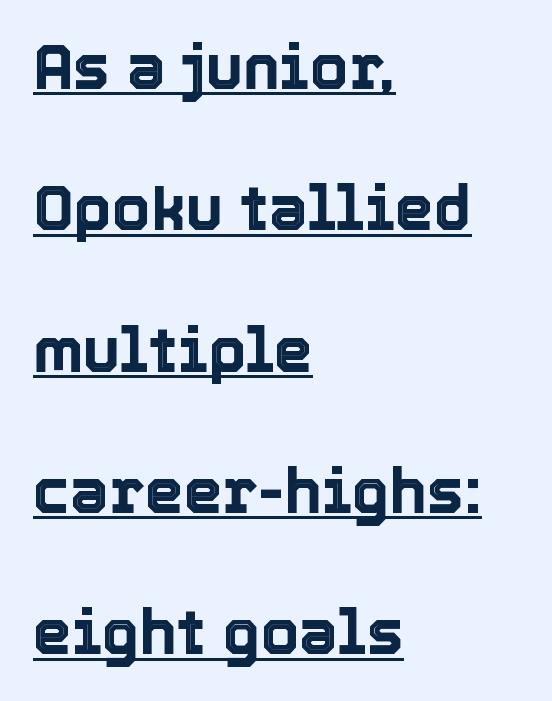
These lines stand farther apart than default settings would place them. The paragraph has a hard left edge and a soft right edge. Look at the tracking — it's just the regular setting, nothing added. The font's upright variant was chosen for this text. The rendering uses natural spacing where letterforms have individual widths. Is there an underline? Yes — a line sits under the letters.
